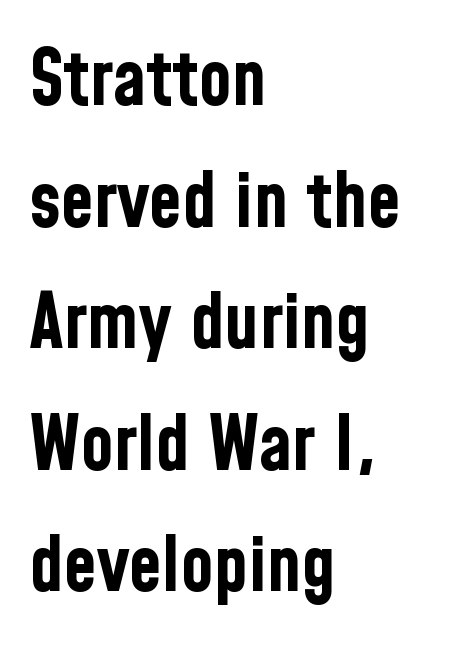
{"serif": "no", "italic": "no", "bold": "yes", "weight": "bold", "width": "condensed", "stroke_contrast": "low", "x_height": "medium", "monospaced": "no", "underline": "no", "align": "left", "line_spacing": "normal", "line_spacing_ratio": 1.6, "letter_spacing": "normal", "letter_spacing_em": 0.0, "glyph_px": 76}
